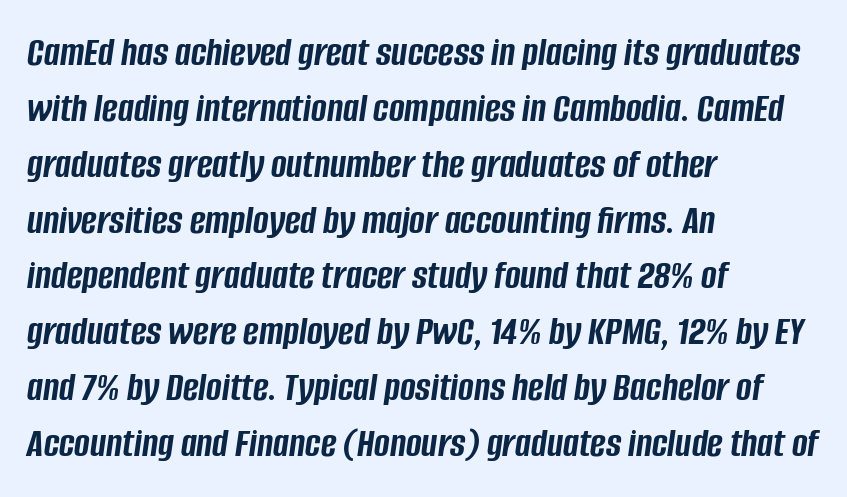
The image shows 42 px semibold, condensed type, italic (leaning right); set left-aligned, normal line spacing (1.33x), normal letter spacing, not underlined; low stroke contrast and a large x-height.
